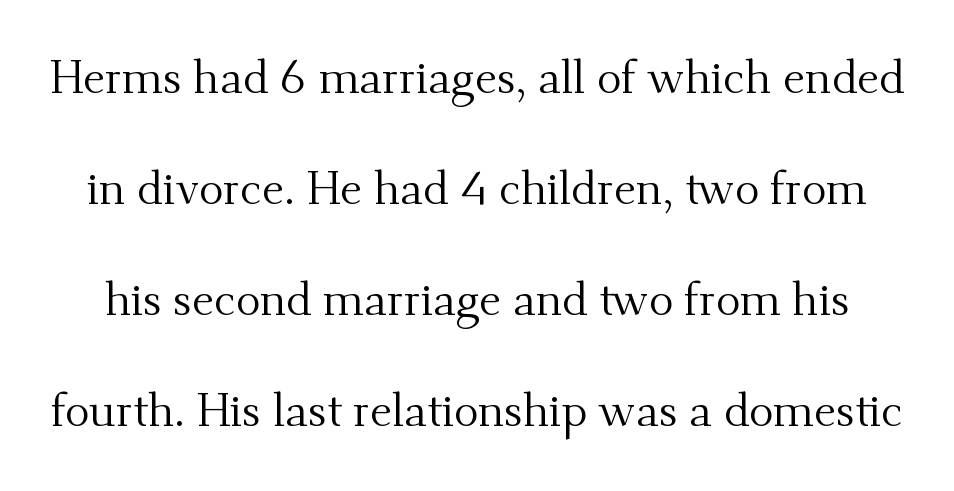
Q: Is the text bold? A: No.
Q: Is the text italic (slanted)? A: No, it is upright.
Q: Is the typeface a serif or a sans-serif typeface? A: Serif.
Q: Is the text underlined? A: No.
Q: Is the spacing between letters normal or unusually wide? A: Normal.
Q: Is the spacing between lines tight, normal or loose? A: Loose.
Q: Width (condensed, normal, or wide)? A: Normal.
Q: Stroke contrast? A: Medium.
Q: x-height? A: Small.
Q: Monospaced? A: No.
